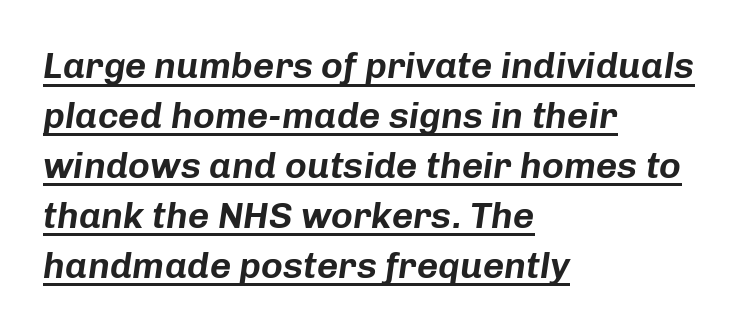
Q: Is the text italic (slanted)? A: Yes, it leans right by about 8 degrees.
Q: Is the text underlined? A: Yes.
Q: How is the paragraph aligned? A: Left-aligned.
Q: Is the spacing between letters normal or unusually wide? A: Normal.
Q: Is the spacing between lines tight, normal or loose? A: Normal.
Q: Width (condensed, normal, or wide)? A: Normal.
Q: Stroke contrast? A: Low.
Q: x-height? A: Medium.
Q: Monospaced? A: No.
